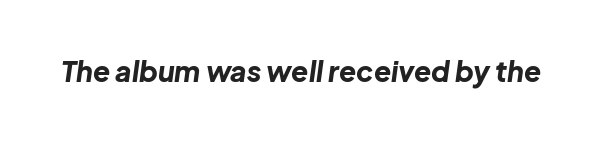
Q: Is the text bold? A: Yes.
Q: Is the text italic (slanted)? A: Yes, it leans right by about 8 degrees.
Q: Is the text underlined? A: No.
Q: Is the spacing between letters normal or unusually wide? A: Normal.
Q: Width (condensed, normal, or wide)? A: Normal.
Q: Stroke contrast? A: Low.
Q: x-height? A: Medium.
Q: Monospaced? A: No.
